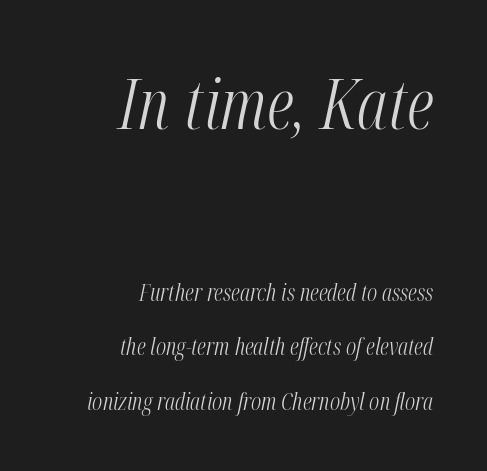
{"italic": "yes", "lean": "right", "slant_degrees": 12, "bold": "no", "weight": "light", "width": "condensed", "stroke_contrast": "medium", "x_height": "medium", "monospaced": "no", "underline": "no", "align": "right", "line_spacing": "loose", "line_spacing_ratio": 2.37, "letter_spacing": "normal", "letter_spacing_em": 0.0, "larger_block": "first", "size_ratio": 3.04, "glyph_px": 70}
